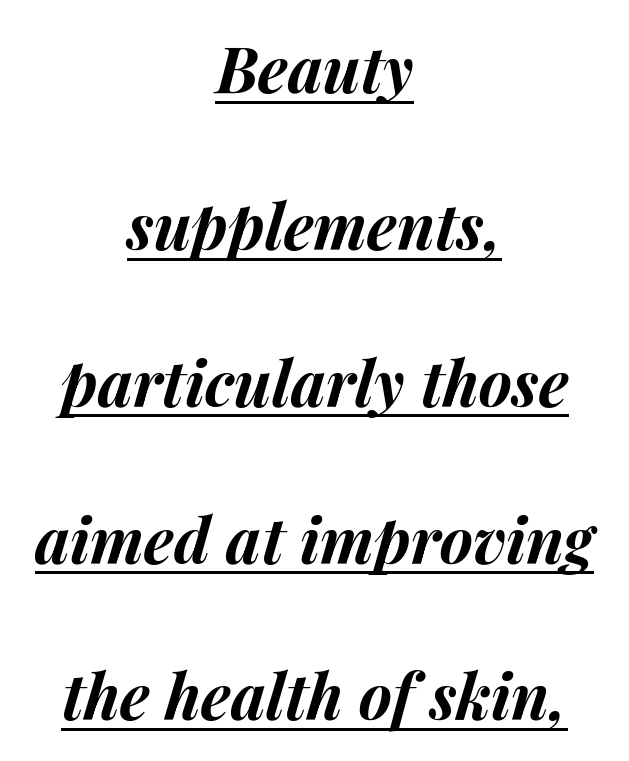
Q: Is the text bold? A: Yes.
Q: Is the text italic (slanted)? A: Yes, it leans right by about 14 degrees.
Q: Is the text underlined? A: Yes.
Q: How is the paragraph aligned? A: Centered.
Q: Is the spacing between letters normal or unusually wide? A: Normal.
Q: Is the spacing between lines tight, normal or loose? A: Loose.
Q: Width (condensed, normal, or wide)? A: Normal.
Q: Stroke contrast? A: Medium.
Q: x-height? A: Medium.
Q: Monospaced? A: No.
